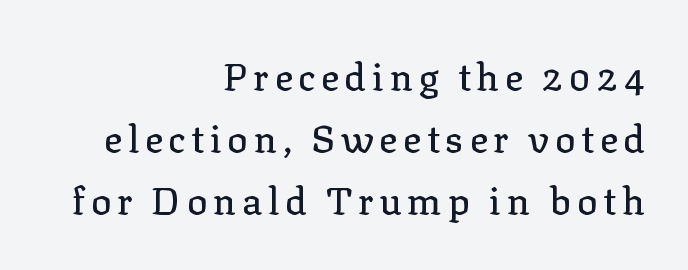
{"serif": "yes", "italic": "no", "width": "normal", "stroke_contrast": "low", "x_height": "medium", "monospaced": "no", "underline": "no", "align": "right", "line_spacing": "normal", "line_spacing_ratio": 1.63, "glyph_px": 38}
